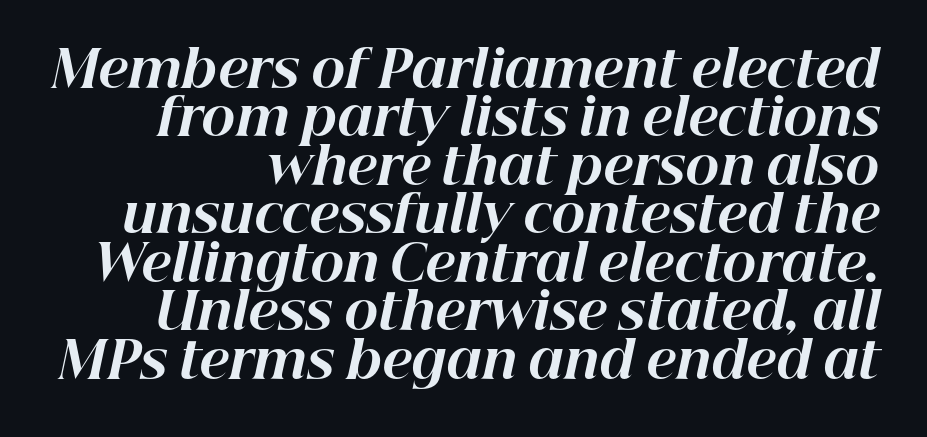
{"italic": "yes", "lean": "right", "slant_degrees": 12, "bold": "yes", "weight": "bold", "width": "normal", "stroke_contrast": "high", "x_height": "medium", "monospaced": "no", "underline": "no", "align": "right", "line_spacing": "tight", "line_spacing_ratio": 0.95, "letter_spacing": "normal", "letter_spacing_em": 0.0, "glyph_px": 51}
